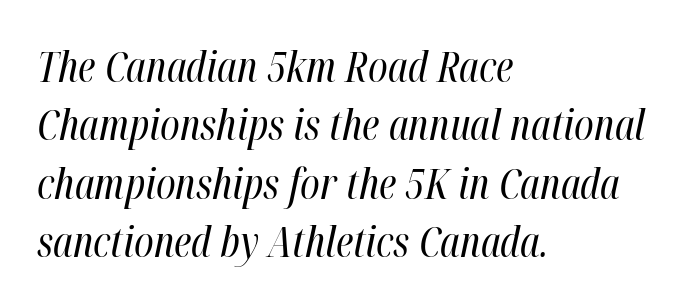
Q: Is the text bold? A: No.
Q: Is the text italic (slanted)? A: Yes, it leans right by about 12 degrees.
Q: Is the text underlined? A: No.
Q: How is the paragraph aligned? A: Left-aligned.
Q: Is the spacing between letters normal or unusually wide? A: Normal.
Q: Is the spacing between lines tight, normal or loose? A: Normal.
Q: Width (condensed, normal, or wide)? A: Condensed.
Q: Stroke contrast? A: High.
Q: x-height? A: Medium.
Q: Monospaced? A: No.
